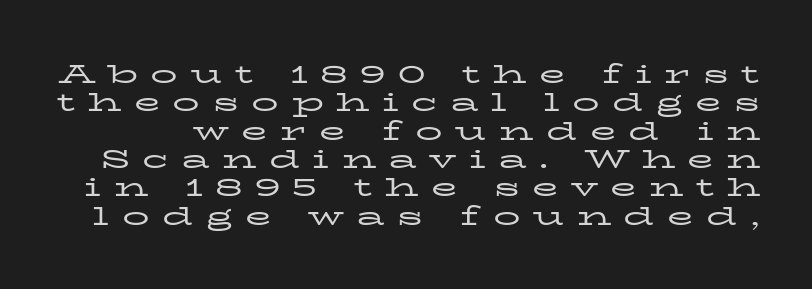
A roman cut, with each character standing at attention. Stems and bowls with no extra thickness — not bold. Here the glyphs are tracked loosely, breaking word shapes into spaced letters. Compared with typical paragraphs, the rows here are closer together.
